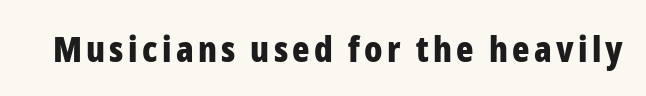
The image shows 36 px bold, condensed sans-serif type, upright; set not underlined; low stroke contrast and a medium x-height.
